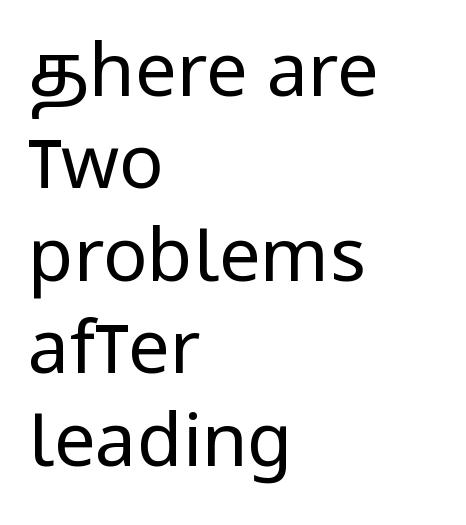
Q: Is the text bold? A: No.
Q: Is the text italic (slanted)? A: No, it is upright.
Q: Is the typeface a serif or a sans-serif typeface? A: Sans-serif.
Q: Is the text underlined? A: No.
Q: How is the paragraph aligned? A: Left-aligned.
Q: Is the spacing between letters normal or unusually wide? A: Normal.
Q: Is the spacing between lines tight, normal or loose? A: Normal.
Q: Width (condensed, normal, or wide)? A: Condensed.
Q: Stroke contrast? A: Low.
Q: x-height? A: Large.
Q: Monospaced? A: No.
